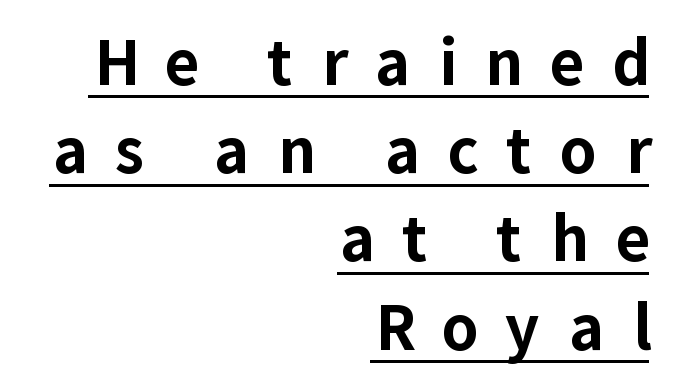
Pretty heavy lettering here — definitely bold. Whoever set this chose a conventional vertical rhythm. Layout note: lines flush right. You can tell it's not italic because the verticals are truly vertical.
